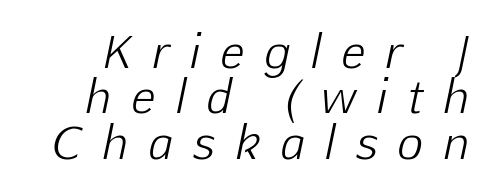
Weight class: somewhere from thin through regular. The rendering uses natural spacing where letterforms have individual widths. Tightly led — the rows are bunched. These lines were composed using italics. The tracking reads as deliberately expanded to a designer's eye. The strip under each line holds only bare page.
